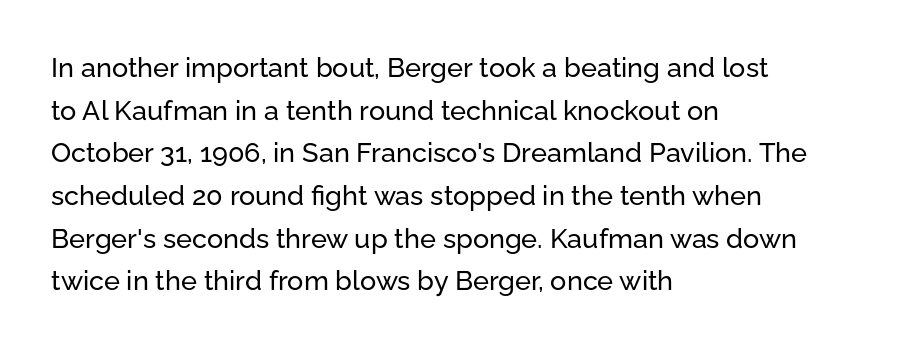
{"italic": "no", "underline": "no", "align": "left", "line_spacing": "normal", "line_spacing_ratio": 1.58, "letter_spacing": "normal", "letter_spacing_em": 0.0, "glyph_px": 27}
